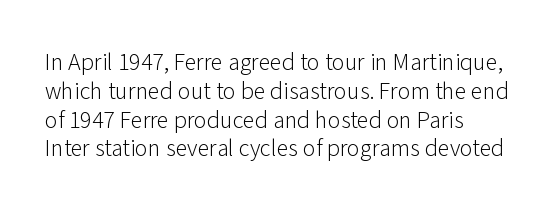
Q: Is the text bold? A: No.
Q: Is the text italic (slanted)? A: No, it is upright.
Q: Is the text underlined? A: No.
Q: Is the spacing between letters normal or unusually wide? A: Normal.
